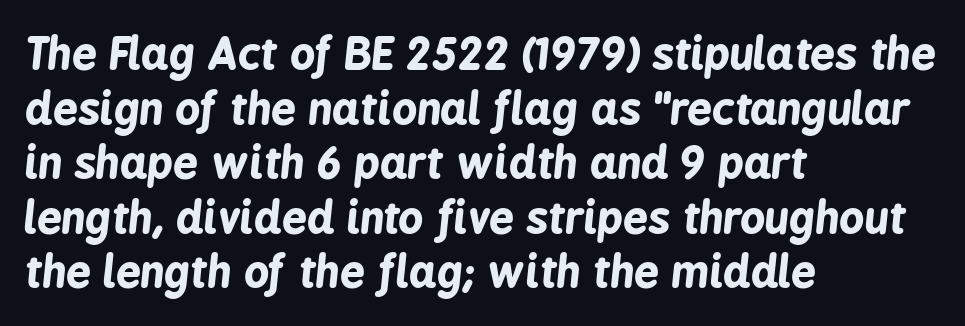
{"italic": "yes", "lean": "right", "slant_degrees": 6, "bold": "yes", "weight": "bold", "width": "condensed", "stroke_contrast": "low", "x_height": "medium", "monospaced": "no", "underline": "no", "align": "left", "line_spacing_ratio": 1.24, "letter_spacing": "normal", "letter_spacing_em": 0.0, "glyph_px": 44}
